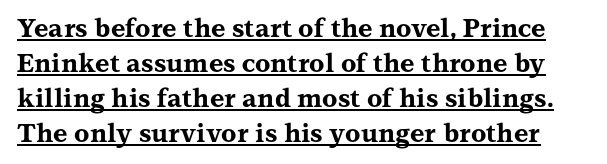
The image shows 25 px bold type, upright; set normal line spacing (1.4x), normal letter spacing, underlined.
